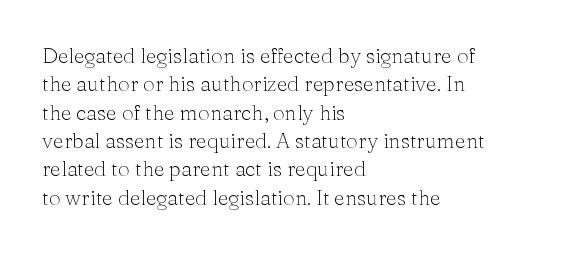
Q: Is the text bold? A: No.
Q: Is the text italic (slanted)? A: No, it is upright.
Q: Is the text underlined? A: No.
Q: How is the paragraph aligned? A: Left-aligned.
Q: Is the spacing between letters normal or unusually wide? A: Normal.
Q: Is the spacing between lines tight, normal or loose? A: Normal.
